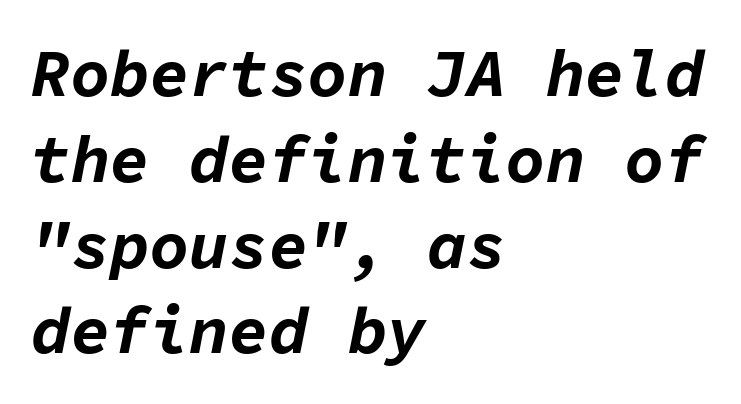
The image shows 66 px bold type, italic (leaning right), monospaced; set left-aligned, normal line spacing (1.3x), normal letter spacing, not underlined; low stroke contrast and a medium x-height.
